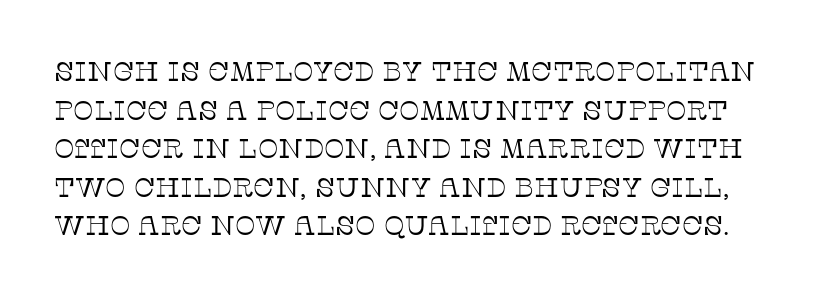
{"italic": "no", "bold": "no", "underline": "no", "line_spacing": "normal", "line_spacing_ratio": 1.43, "letter_spacing": "normal", "letter_spacing_em": 0.0, "glyph_px": 27}
